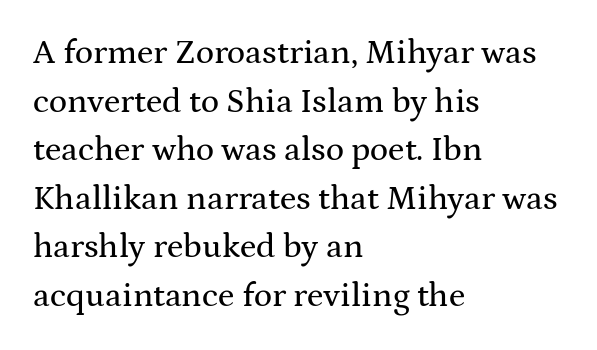
Q: Is the text italic (slanted)? A: No, it is upright.
Q: Is the typeface a serif or a sans-serif typeface? A: Serif.
Q: Is the text underlined? A: No.
Q: How is the paragraph aligned? A: Left-aligned.
Q: Is the spacing between letters normal or unusually wide? A: Normal.
Q: Is the spacing between lines tight, normal or loose? A: Normal.
Q: Width (condensed, normal, or wide)? A: Wide.
Q: Stroke contrast? A: Medium.
Q: x-height? A: Medium.
Q: Monospaced? A: No.
